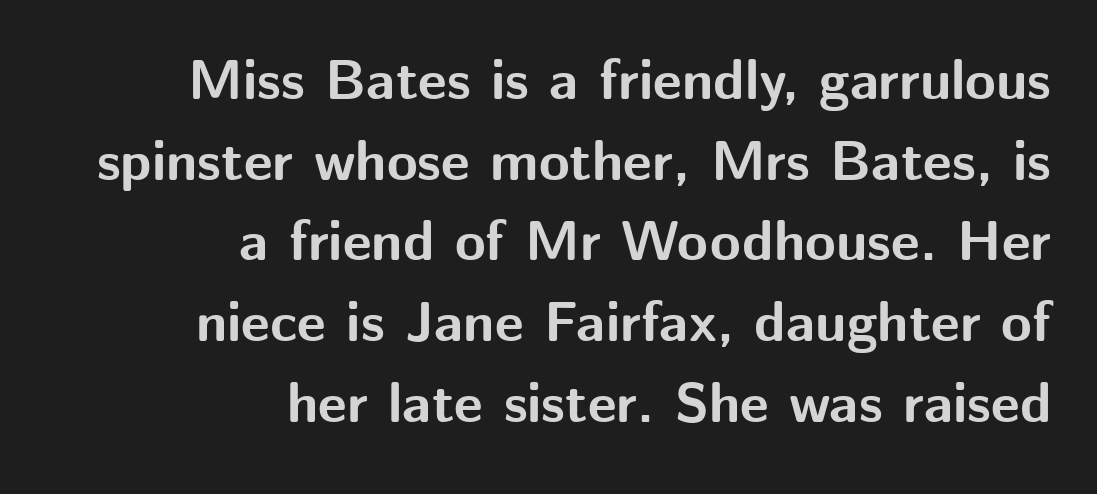
{"serif": "no", "italic": "no", "bold": "yes", "weight": "bold", "width": "normal", "stroke_contrast": "medium", "x_height": "medium", "monospaced": "no", "underline": "no", "align": "right", "line_spacing": "normal", "line_spacing_ratio": 1.44, "letter_spacing": "normal", "letter_spacing_em": 0.0, "glyph_px": 56}
